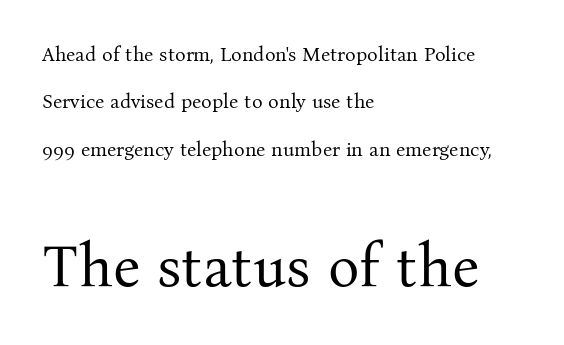
Weight class: somewhere from thin through regular. These lines stand farther apart than default settings would place them. The letterforms sit shoulder to shoulder at normal distance. This sample uses a serif face. The font's upright variant was chosen for this text.
